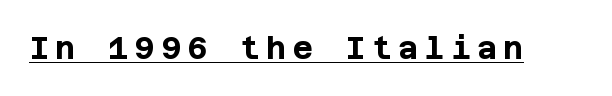
Q: Is the text bold? A: Yes.
Q: Is the text italic (slanted)? A: No, it is upright.
Q: Is the typeface a serif or a sans-serif typeface? A: Sans-serif.
Q: Is the text underlined? A: Yes.
Q: Is the spacing between letters normal or unusually wide? A: Unusually wide.
Q: Width (condensed, normal, or wide)? A: Normal.
Q: Stroke contrast? A: Low.
Q: x-height? A: Large.
